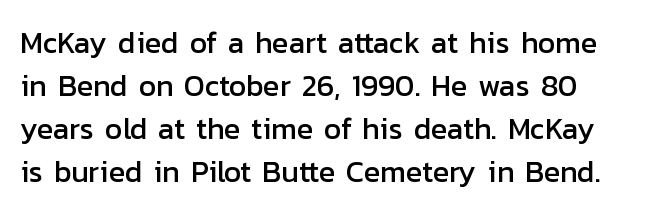
{"serif": "no", "italic": "no", "width": "normal", "stroke_contrast": "low", "x_height": "medium", "monospaced": "no", "underline": "no", "line_spacing": "normal", "line_spacing_ratio": 1.43, "letter_spacing": "normal", "letter_spacing_em": 0.0, "glyph_px": 30}
